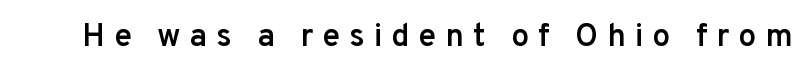
The image shows 32 px semibold sans-serif type, upright; set unusually wide letter spacing (+0.28 em), not underlined; low stroke contrast and a medium x-height.
